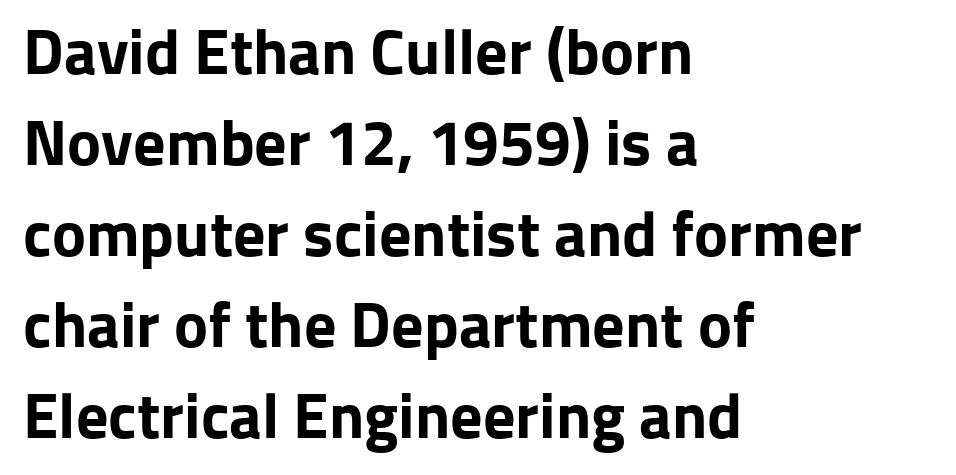
{"serif": "no", "italic": "no", "bold": "yes", "weight": "bold", "width": "normal", "stroke_contrast": "low", "x_height": "medium", "monospaced": "no", "underline": "no", "align": "left", "line_spacing": "normal", "line_spacing_ratio": 1.42, "letter_spacing": "normal", "letter_spacing_em": 0.0, "glyph_px": 64}
